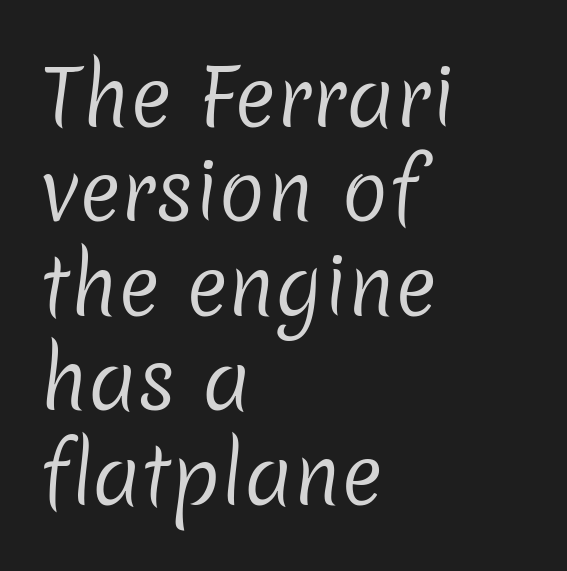
The image shows 78 px regular-weight sans-serif type; set left-aligned, line spacing 1.21x, normal letter spacing, not underlined; low stroke contrast and a medium x-height.
